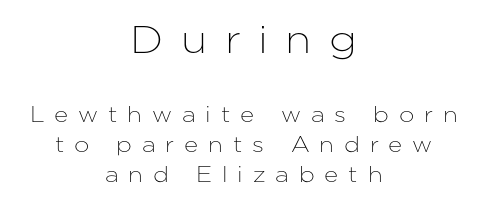
Check under the words: just untouched page. Top chunk: large. Bottom chunk: small. A typesetter would call this proportional, since set widths differ per character. Caption: expanded tracking, letters set apart. I'd call this a sans setting — the letters go barefoot. Casual observation: everything's sitting right in the middle.
